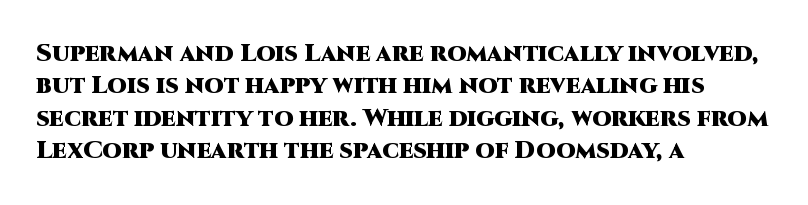
A typesetter would mark this as roman, not italic. The strokes are fattened all the way to bold. Beneath every word, the page is bare. The letters sit at their default tracking, neither squeezed nor spread. Notice how the passage keeps a crisp vertical edge on the left only. The lines sit at an ordinary, default distance from one another.
